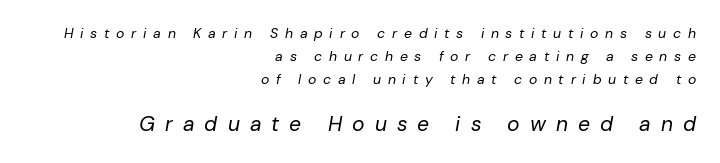
Q: Is the text bold? A: No.
Q: Is the text italic (slanted)? A: Yes, it leans right by about 10 degrees.
Q: Is the text underlined? A: No.
Q: How is the paragraph aligned? A: Right-aligned.
Q: Is the spacing between letters normal or unusually wide? A: Unusually wide.
Q: Is the spacing between lines tight, normal or loose? A: Normal.
Q: Which block of text is set in a larger size, the first (top) or the second (bottom)? A: The second (bottom) one.
